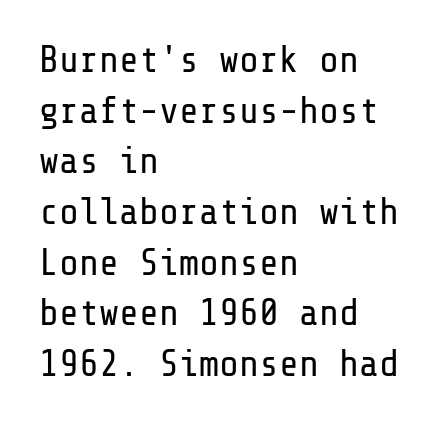
The image shows 37 px regular-weight sans-serif type, upright; set left-aligned, normal line spacing (1.37x), normal letter spacing, not underlined; low stroke contrast and a medium x-height.
